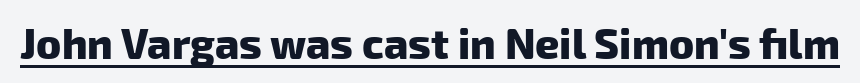
Q: Is the text bold? A: Yes.
Q: Is the typeface a serif or a sans-serif typeface? A: Sans-serif.
Q: Is the text underlined? A: Yes.
Q: Is the spacing between letters normal or unusually wide? A: Normal.
Q: Width (condensed, normal, or wide)? A: Normal.
Q: Stroke contrast? A: Low.
Q: x-height? A: Medium.
Q: Monospaced? A: No.
